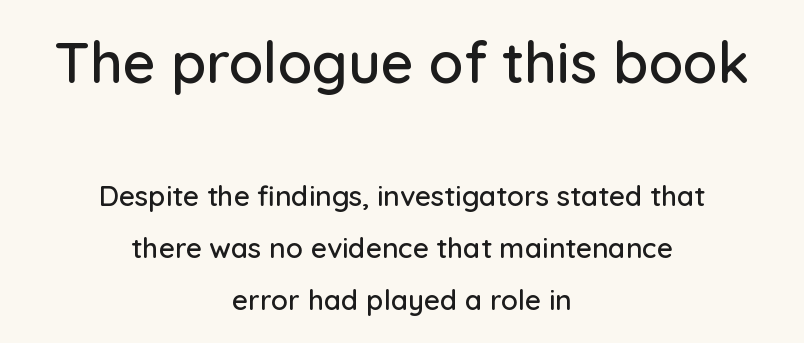
{"serif": "no", "italic": "no", "width": "normal", "stroke_contrast": "low", "x_height": "medium", "monospaced": "no", "underline": "no", "align": "center", "line_spacing_ratio": 1.86, "letter_spacing": "normal", "letter_spacing_em": 0.0, "larger_block": "first", "size_ratio": 2.04, "glyph_px": 57}
